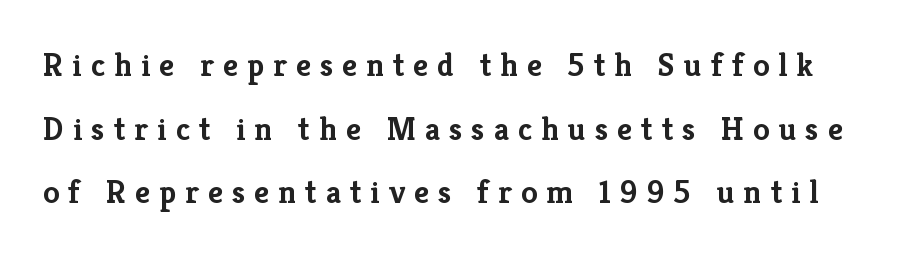
Stroke thickness is high; the sample reads as a true bold. Look at the tracking — it's clearly loosened, letters drifting apart. The face used here is proportionally spaced, like ordinary book or web type. The glyphs are unaccompanied by any horizontal stroke below them. To sum up the face: it has serifs. Quick note: interline space is abundant.
